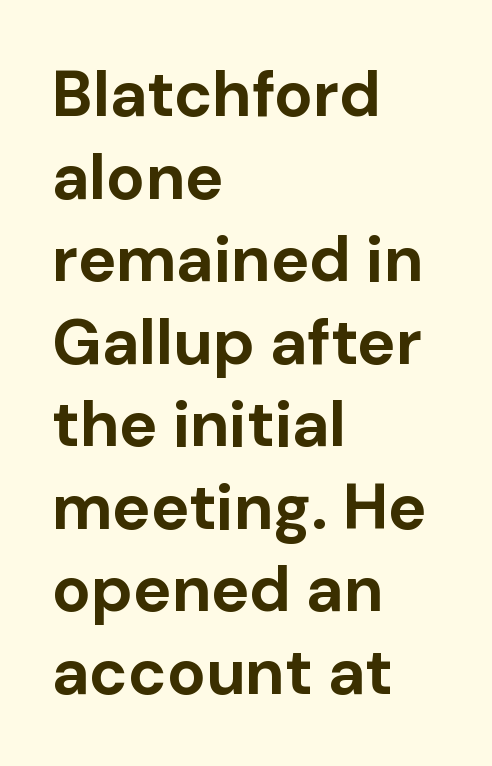
Here the glyphs are tracked normally, forming tight word shapes. The ragged edge is on the right, which tells us the setting is flush left. Do the characters align in a grid? No, the font is proportional. Upright lettering throughout. The designer went with a sans here, leaving each stem footless.
